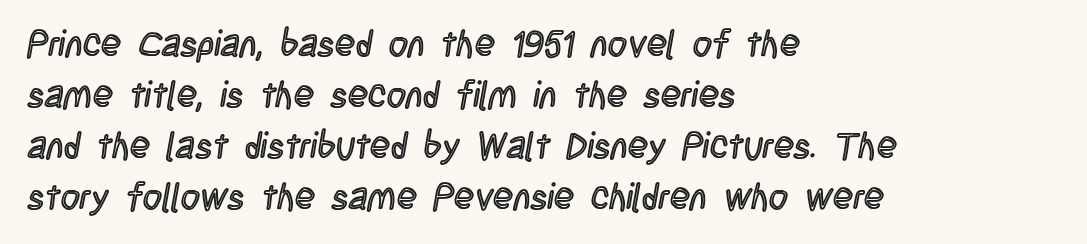
This rendering uses left alignment, leaving the right contour irregular. The line texture is even and compact thanks to regular tracking. Horizontal bands of white between lines are of average thickness. Only glyphs here, with clear space below each row. The passage shown is typed in a proportional face where columns would drift.
